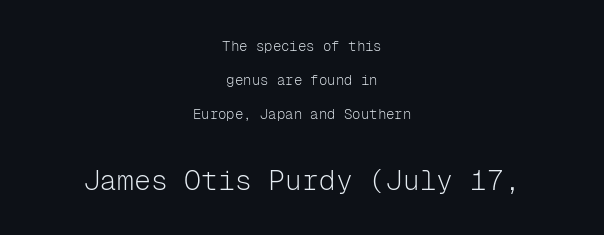
{"serif": "no", "italic": "no", "bold": "no", "weight": "light", "width": "normal", "stroke_contrast": "low", "x_height": "medium", "monospaced": "yes", "underline": "no", "align": "center", "line_spacing": "loose", "line_spacing_ratio": 2.44, "letter_spacing": "normal", "letter_spacing_em": 0.0, "larger_block": "second", "size_ratio": 2.0, "glyph_px": 28}
